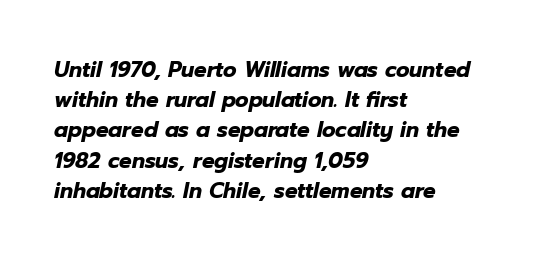
{"italic": "yes", "lean": "right", "slant_degrees": 12, "bold": "yes", "underline": "no", "align": "left", "line_spacing": "normal", "line_spacing_ratio": 1.44, "letter_spacing": "normal", "letter_spacing_em": 0.0, "glyph_px": 21}
